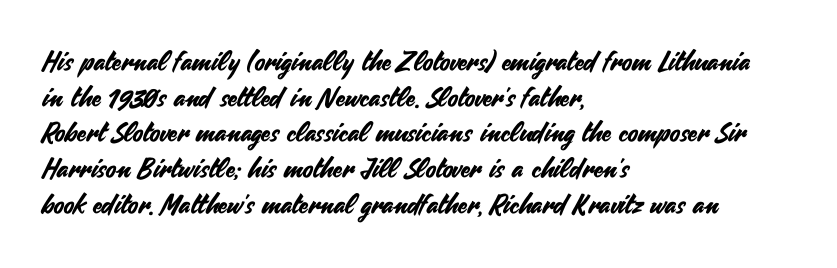
Line spacing here is normal. A bare baseline throughout the passage. Does the copy run flush right? No — it runs flush left. You could call the tracking neutral — neither tight nor loose.
